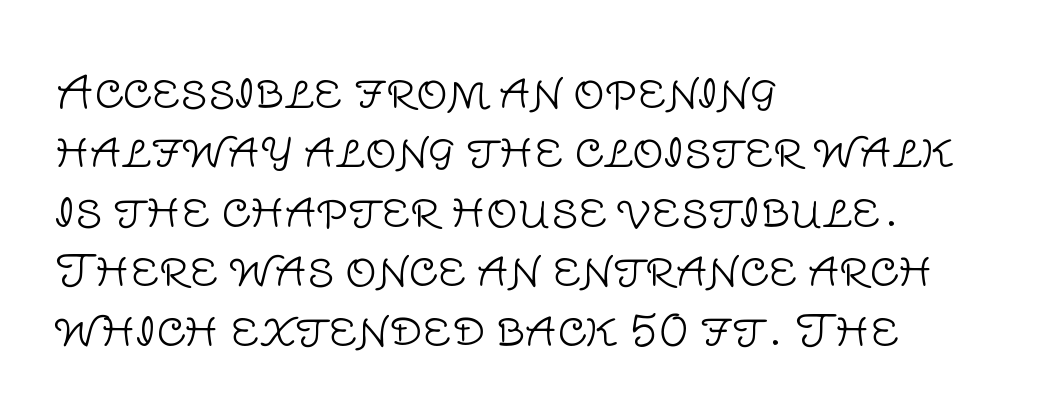
The image shows 44 px light sans-serif type; set left-aligned, normal line spacing (1.35x), normal letter spacing, not underlined; low stroke contrast and a large x-height.
